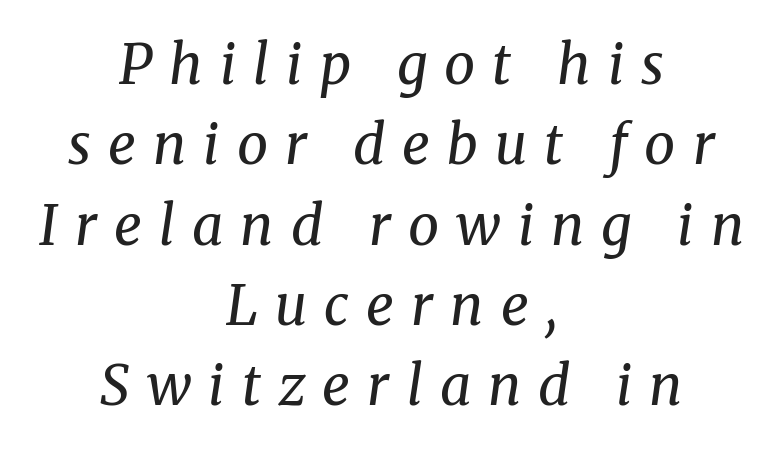
{"serif": "yes", "italic": "yes", "lean": "right", "slant_degrees": 8, "bold": "no", "weight": "regular", "width": "normal", "stroke_contrast": "medium", "x_height": "medium", "monospaced": "no", "underline": "no", "align": "center", "line_spacing": "normal", "line_spacing_ratio": 1.46, "letter_spacing": "wide", "letter_spacing_em": 0.31, "glyph_px": 55}
